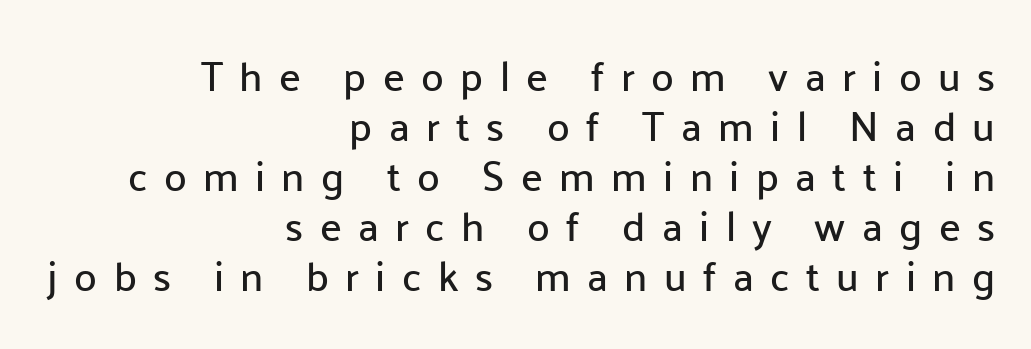
These lines are rendered in a variable-pitch font. Font category for this specimen: sans-serif. The horizontal fit of the characters is loose and conspicuously gappy. Does the copy run flush right? Yes — the right margin is perfectly even. The string is rendered with underlining switched off. The specimen reads as upright at a glance.
